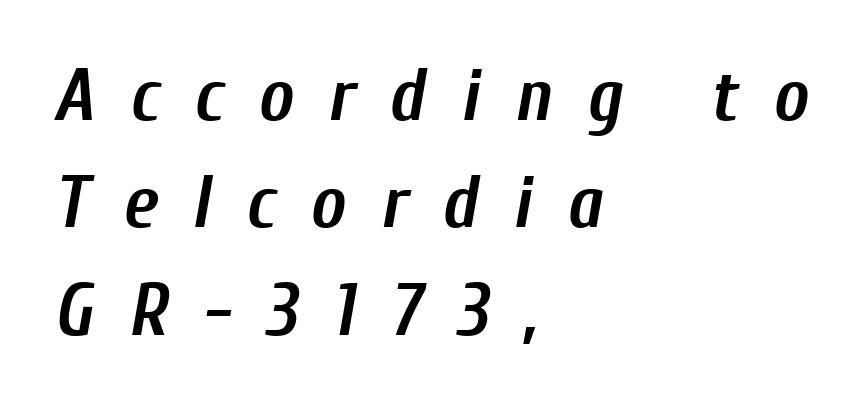
Q: Is the text bold? A: Yes.
Q: Is the text italic (slanted)? A: Yes, it leans right by about 10 degrees.
Q: Is the text underlined? A: No.
Q: How is the paragraph aligned? A: Left-aligned.
Q: Is the spacing between letters normal or unusually wide? A: Unusually wide.
Q: Is the spacing between lines tight, normal or loose? A: Normal.
Q: Width (condensed, normal, or wide)? A: Condensed.
Q: Stroke contrast? A: Low.
Q: x-height? A: Medium.
Q: Monospaced? A: No.
